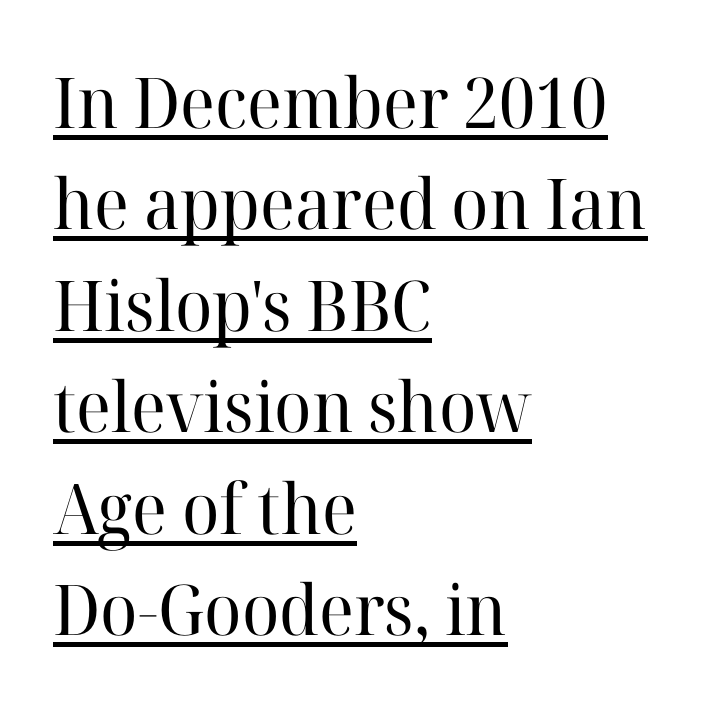
Q: Is the text bold? A: No.
Q: Is the text italic (slanted)? A: No, it is upright.
Q: Is the typeface a serif or a sans-serif typeface? A: Serif.
Q: Is the text underlined? A: Yes.
Q: How is the paragraph aligned? A: Left-aligned.
Q: Is the spacing between letters normal or unusually wide? A: Normal.
Q: Is the spacing between lines tight, normal or loose? A: Normal.
Q: Width (condensed, normal, or wide)? A: Normal.
Q: Stroke contrast? A: High.
Q: x-height? A: Medium.
Q: Monospaced? A: No.
